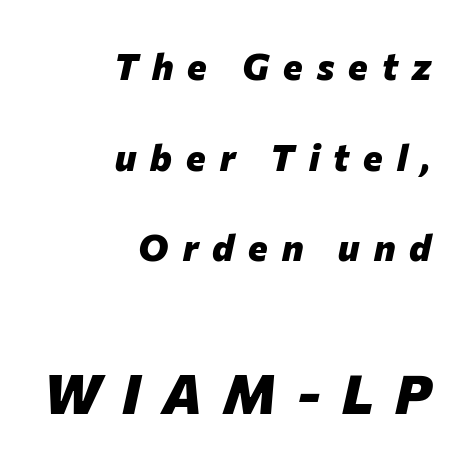
Q: Is the text bold? A: Yes.
Q: Is the text italic (slanted)? A: Yes, it leans right by about 12 degrees.
Q: Is the text underlined? A: No.
Q: How is the paragraph aligned? A: Right-aligned.
Q: Is the spacing between letters normal or unusually wide? A: Unusually wide.
Q: Is the spacing between lines tight, normal or loose? A: Loose.
Q: Which block of text is set in a larger size, the first (top) or the second (bottom)? A: The second (bottom) one.
Q: Width (condensed, normal, or wide)? A: Normal.
Q: Stroke contrast? A: Low.
Q: x-height? A: Medium.
Q: Monospaced? A: No.
